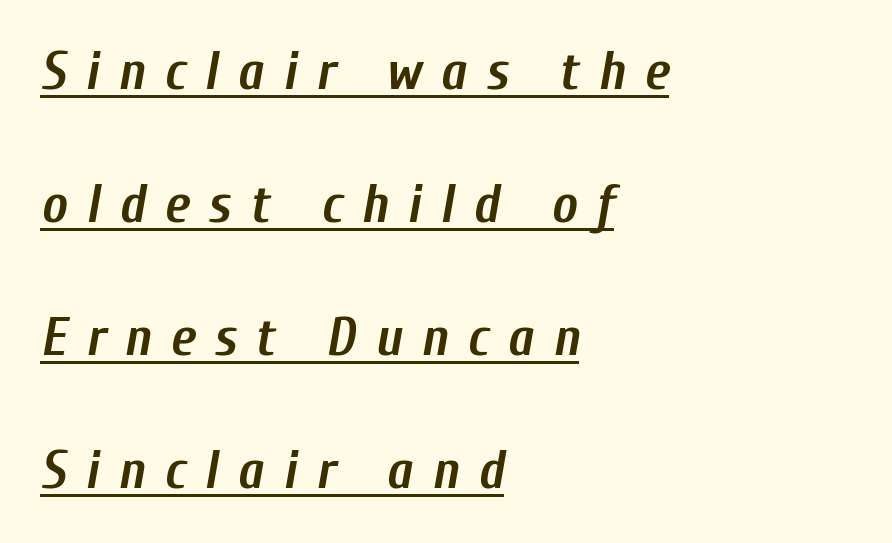
{"italic": "yes", "lean": "right", "slant_degrees": 10, "bold": "yes", "weight": "semibold", "width": "condensed", "stroke_contrast": "low", "x_height": "medium", "monospaced": "no", "underline": "yes", "align": "left", "line_spacing": "loose", "line_spacing_ratio": 2.46, "letter_spacing": "wide", "letter_spacing_em": 0.35, "glyph_px": 54}
